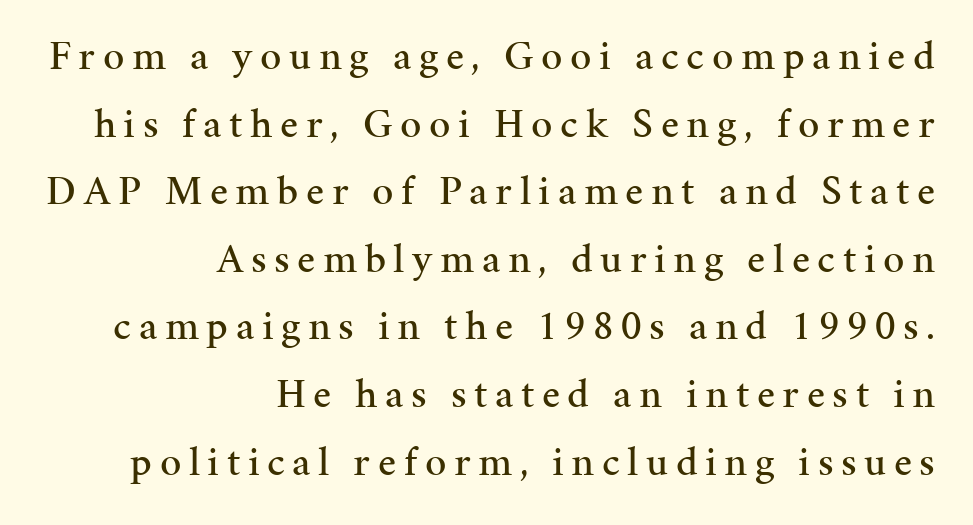
The image shows 42 px serif type, upright; set right-aligned, normal line spacing (1.61x), not underlined; medium stroke contrast and a medium x-height.
